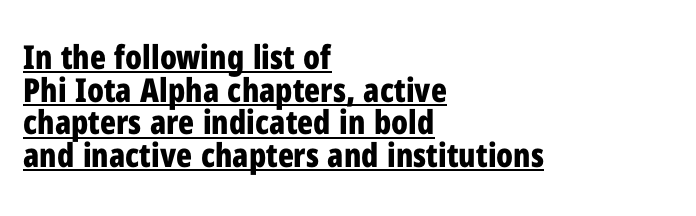
Tracking here is standard; glyphs follow each other at the usual distance. Glance below the letters and you will spot a drawn line. Weight check: bold — yes, fully. Layout note: lines flush left. Think of a printed novel: that variable character pitch is what you see here. The block of text is dense from top to bottom, with scant space between rows.
